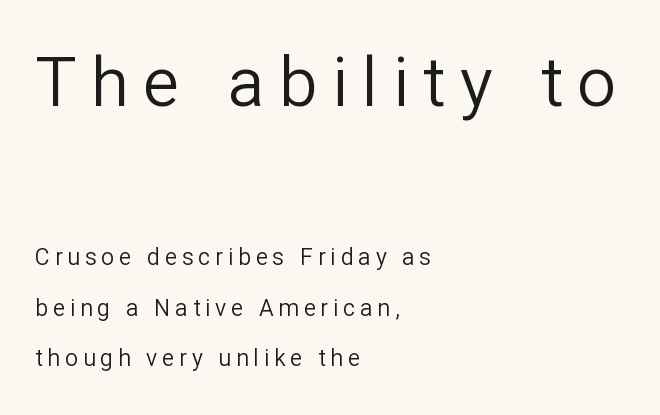
{"serif": "no", "italic": "no", "bold": "no", "weight": "regular", "width": "normal", "stroke_contrast": "low", "x_height": "medium", "monospaced": "no", "underline": "no", "align": "left", "line_spacing": "loose", "line_spacing_ratio": 2.19, "letter_spacing": "wide", "letter_spacing_em": 0.21, "larger_block": "first", "size_ratio": 3.0, "glyph_px": 69}
